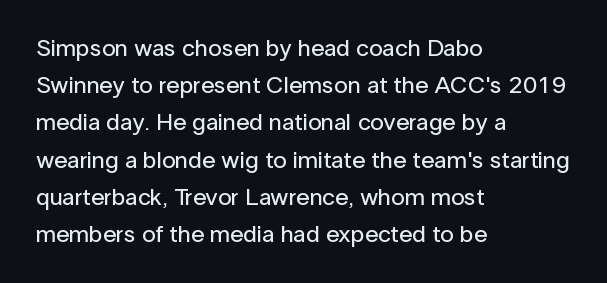
Q: Is the text italic (slanted)? A: No, it is upright.
Q: Is the text underlined? A: No.
Q: How is the paragraph aligned? A: Left-aligned.
Q: Is the spacing between letters normal or unusually wide? A: Normal.
Q: Is the spacing between lines tight, normal or loose? A: Normal.
